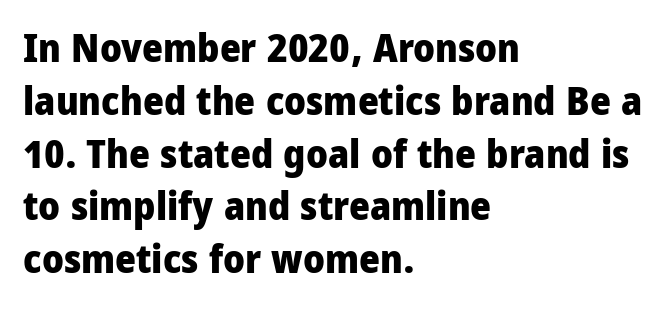
This rendering employs a face without finishing strokes, i.e., a sans-serif. Default kerning and tracking; the words read as compact shapes. Characters remain perfectly vertical along every line. The passage shown stacks its lines at a standard gap. Proportional: the letters do not fall into vertical columns.
